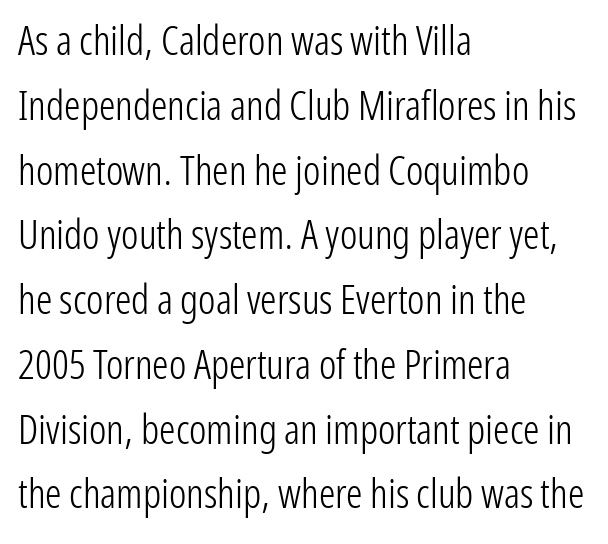
Q: Is the text bold? A: No.
Q: Is the text italic (slanted)? A: No, it is upright.
Q: Is the typeface a serif or a sans-serif typeface? A: Sans-serif.
Q: Is the text underlined? A: No.
Q: How is the paragraph aligned? A: Left-aligned.
Q: Is the spacing between letters normal or unusually wide? A: Normal.
Q: Is the spacing between lines tight, normal or loose? A: Normal.
Q: Width (condensed, normal, or wide)? A: Condensed.
Q: Stroke contrast? A: Low.
Q: x-height? A: Medium.
Q: Monospaced? A: No.
